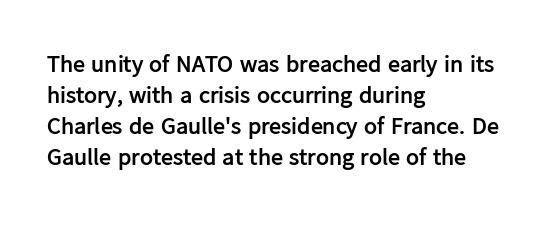
{"italic": "no", "bold": "yes", "underline": "no", "align": "left", "line_spacing": "normal", "line_spacing_ratio": 1.29, "letter_spacing": "normal", "letter_spacing_em": 0.0, "glyph_px": 24}
